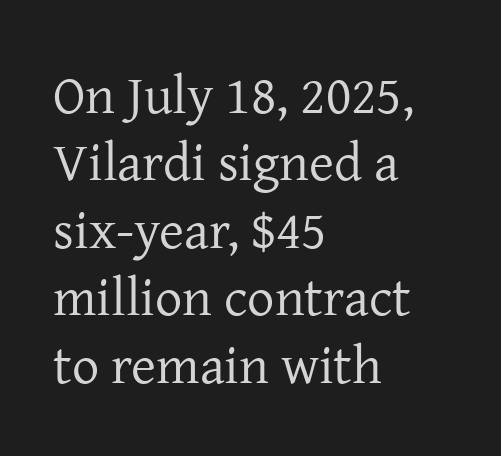
The image shows 54 px regular-weight serif type, upright; set left-aligned, normal line spacing (1.25x), normal letter spacing, not underlined; low stroke contrast and a medium x-height.
